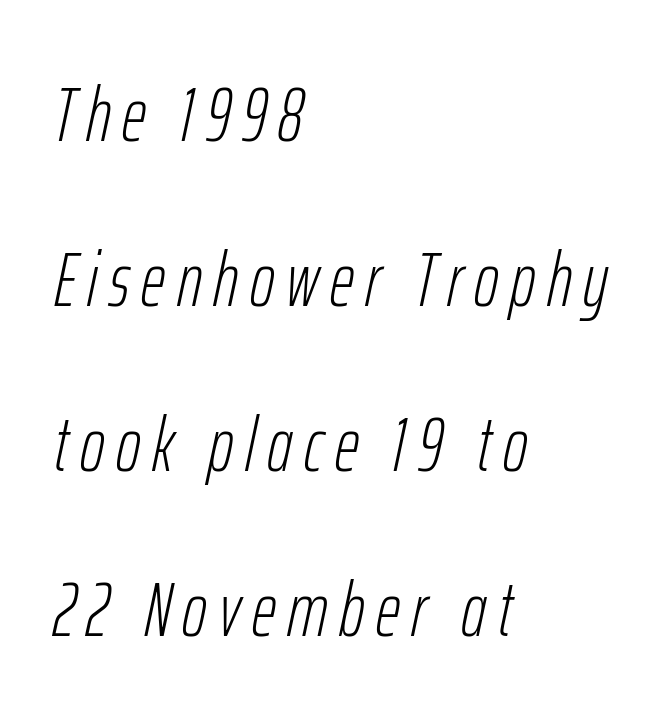
The specimen reads as italic at a glance. Looks like regular typesetting: each glyph gets only the width it needs. Just letters on the line, the space beneath them empty. Alignment: flush left. The characters are drawn with everyday or finer stroke widths.
